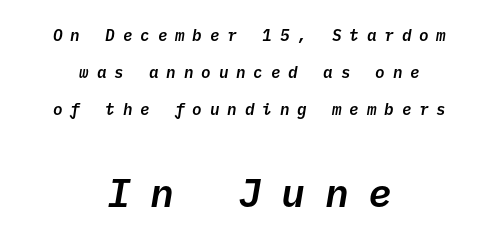
Is the block centered? Yes — each line is placed symmetrically about the middle. Substantial extra tracking has been applied to these lines. Here the designer chose a console-style face with uniform glyph widths. No word sits above an underline. The text carries the slant typical of an italic or oblique font.
